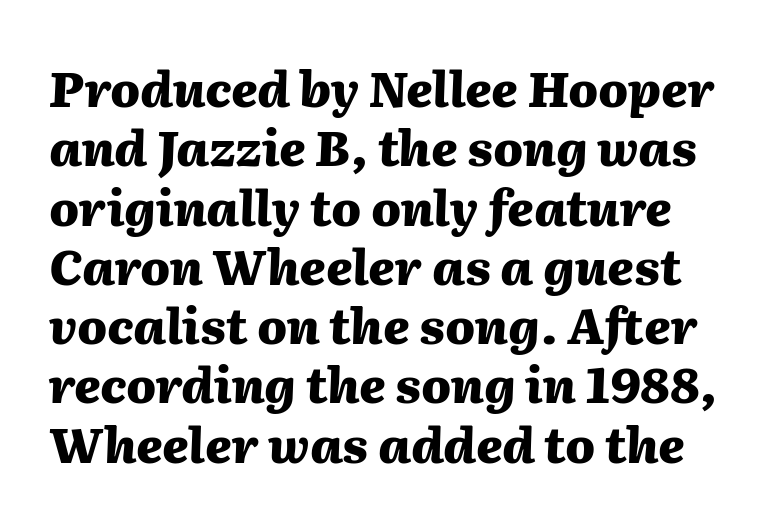
Q: Is the text bold? A: Yes.
Q: Is the text italic (slanted)? A: Yes, it leans right by about 2 degrees.
Q: Is the text underlined? A: No.
Q: Is the spacing between letters normal or unusually wide? A: Normal.
Q: Width (condensed, normal, or wide)? A: Normal.
Q: Stroke contrast? A: Medium.
Q: x-height? A: Medium.
Q: Monospaced? A: No.
